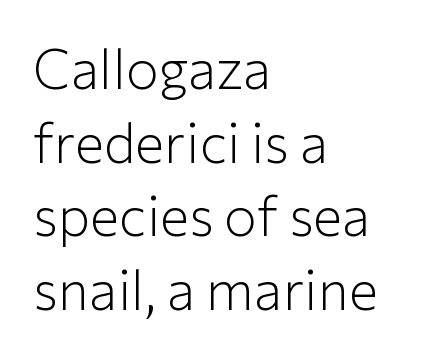
The image shows 55 px light sans-serif type, upright; set left-aligned, normal line spacing (1.34x), normal letter spacing, not underlined; low stroke contrast and a medium x-height.
